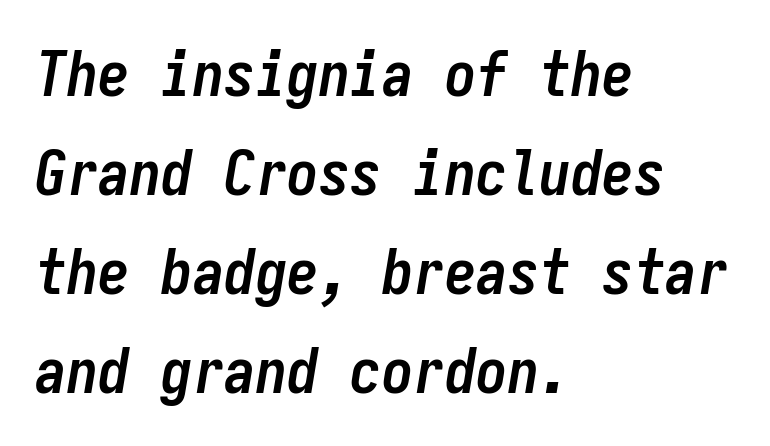
The image shows 63 px semibold, condensed type, italic (leaning right), monospaced; set left-aligned, normal line spacing (1.57x), normal letter spacing, not underlined; low stroke contrast and a medium x-height.
